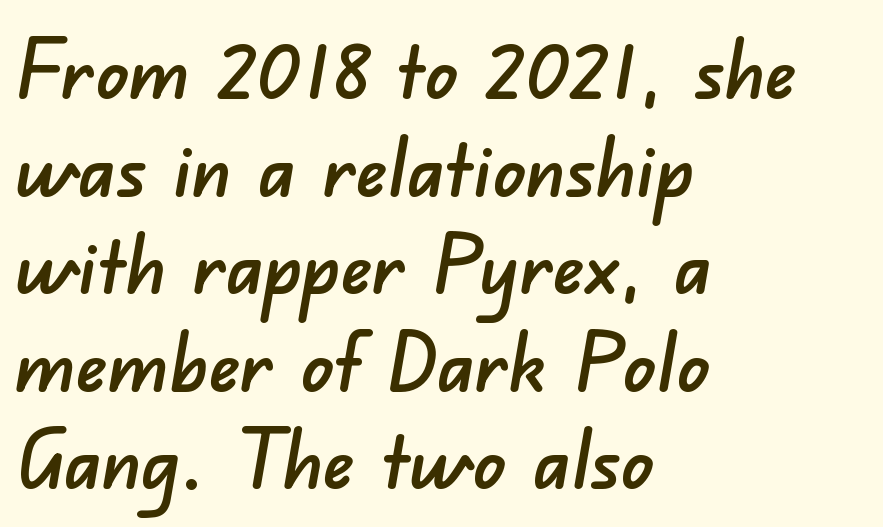
Glyph-to-glyph distance matches everyday printed text. Horizontally, the lines are justified to the leading edge only. The type family on display is of the sans-serif kind. Is this a fixed-width face? No — the glyphs have proportional, varying widths. Lines of text with bare space underneath.
